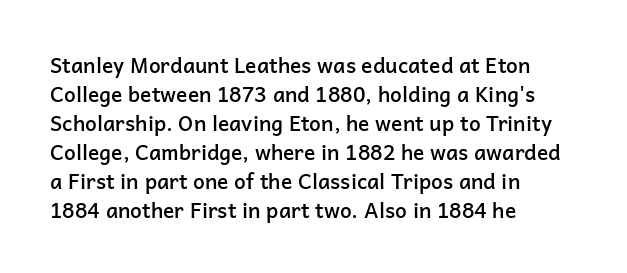
These lines keep a tight, regular rhythm from letter to letter. If you drew a ruler down the left edge, every line would touch it. Compared with an ordinary text face, these strokes are moderately heavier — a semibold. Whoever set this chose a conventional vertical rhythm. The glyphs are unaccompanied by any horizontal stroke below them.
